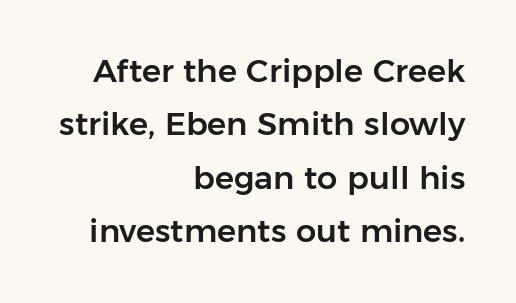
Q: Is the text italic (slanted)? A: No, it is upright.
Q: Is the typeface a serif or a sans-serif typeface? A: Sans-serif.
Q: Is the text underlined? A: No.
Q: How is the paragraph aligned? A: Right-aligned.
Q: Is the spacing between letters normal or unusually wide? A: Normal.
Q: Is the spacing between lines tight, normal or loose? A: Normal.
Q: Width (condensed, normal, or wide)? A: Normal.
Q: Stroke contrast? A: Low.
Q: x-height? A: Medium.
Q: Monospaced? A: No.
